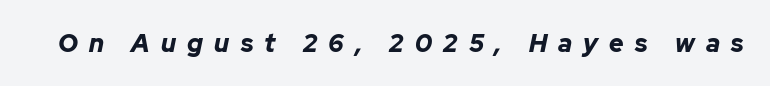
{"italic": "yes", "lean": "right", "slant_degrees": 12, "bold": "yes", "underline": "no", "letter_spacing": "wide", "letter_spacing_em": 0.45, "glyph_px": 25}
